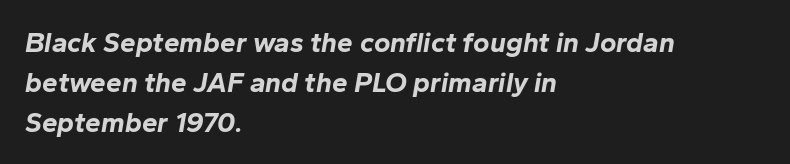
The typesetting leans heavy: a genuine bold. Characters follow at the spacing the type designer built in. Looks like regular typesetting: each glyph gets only the width it needs. The lettering tilts uniformly, giving the passage an italic look. Notice how descenders clear the ascenders below comfortably — that's standard leading. Clear beneath every line of the passage.
